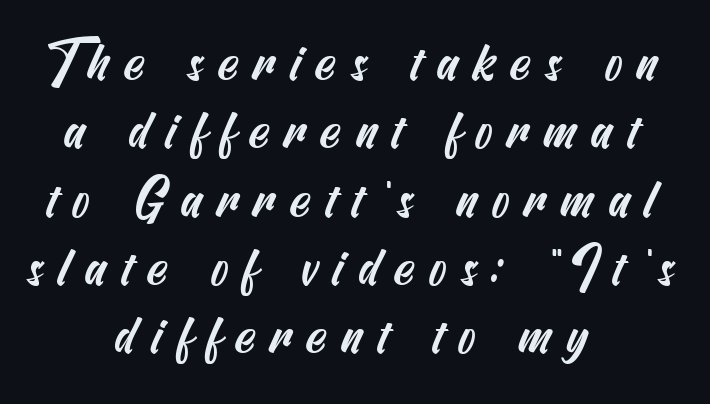
Between one letter and the next there's a generous, obvious gap. Unlike a traditional serif, this face leaves its strokes unadorned. Line starts and ends both wander, symmetrically. The space beneath each line is pristine and unruled. Vertical spacing — default.
